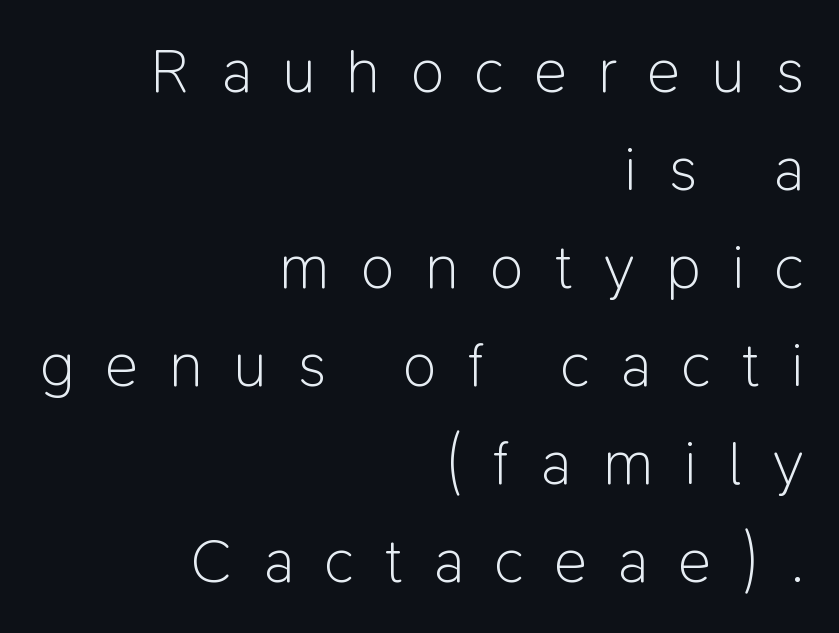
{"serif": "no", "italic": "no", "bold": "no", "weight": "light", "width": "normal", "stroke_contrast": "low", "x_height": "medium", "monospaced": "no", "underline": "no", "align": "right", "line_spacing": "normal", "line_spacing_ratio": 1.58, "letter_spacing": "wide", "letter_spacing_em": 0.5, "glyph_px": 62}
